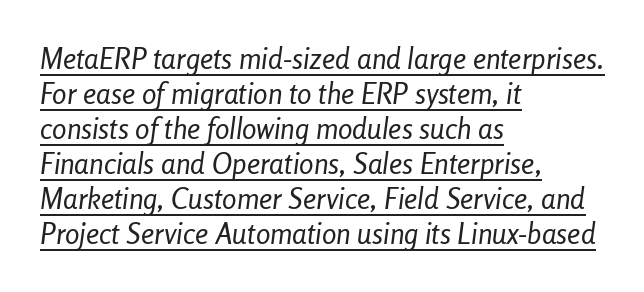
The image shows 29 px regular-weight, condensed type, italic (leaning right); set left-aligned, line spacing 1.21x, normal letter spacing, underlined; low stroke contrast and a medium x-height.
